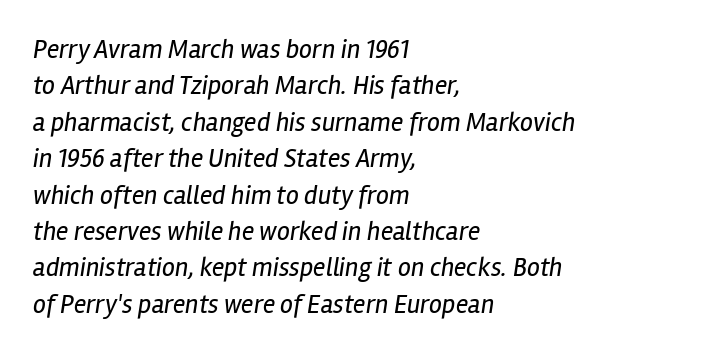
{"italic": "yes", "lean": "right", "slant_degrees": 12, "bold": "no", "underline": "no", "align": "left", "line_spacing": "normal", "line_spacing_ratio": 1.4, "letter_spacing": "normal", "letter_spacing_em": 0.0, "glyph_px": 26}
